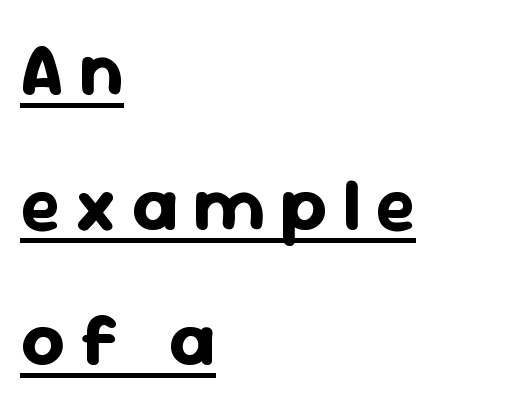
The image shows 75 px bold sans-serif type, upright; set left-aligned, line spacing 1.8x, unusually wide letter spacing (+0.2 em), underlined; low stroke contrast and a medium x-height.
